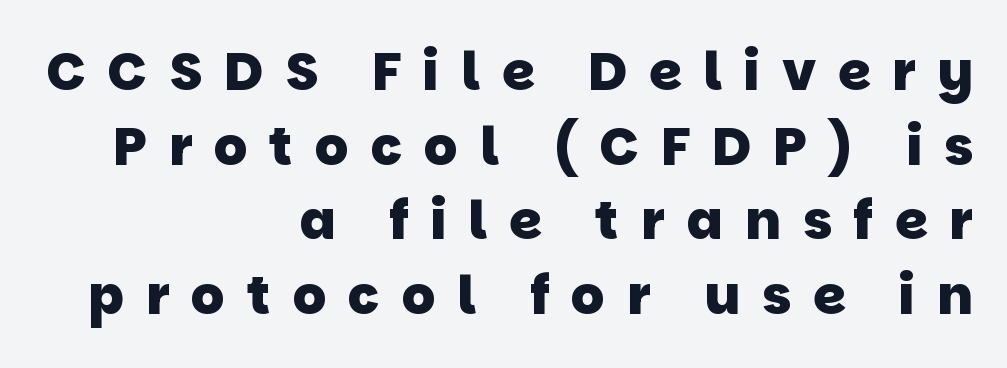
{"serif": "no", "bold": "yes", "weight": "heavy", "width": "normal", "stroke_contrast": "low", "x_height": "large", "monospaced": "no", "underline": "no", "align": "right", "line_spacing": "normal", "line_spacing_ratio": 1.41, "letter_spacing": "wide", "letter_spacing_em": 0.41, "glyph_px": 53}
